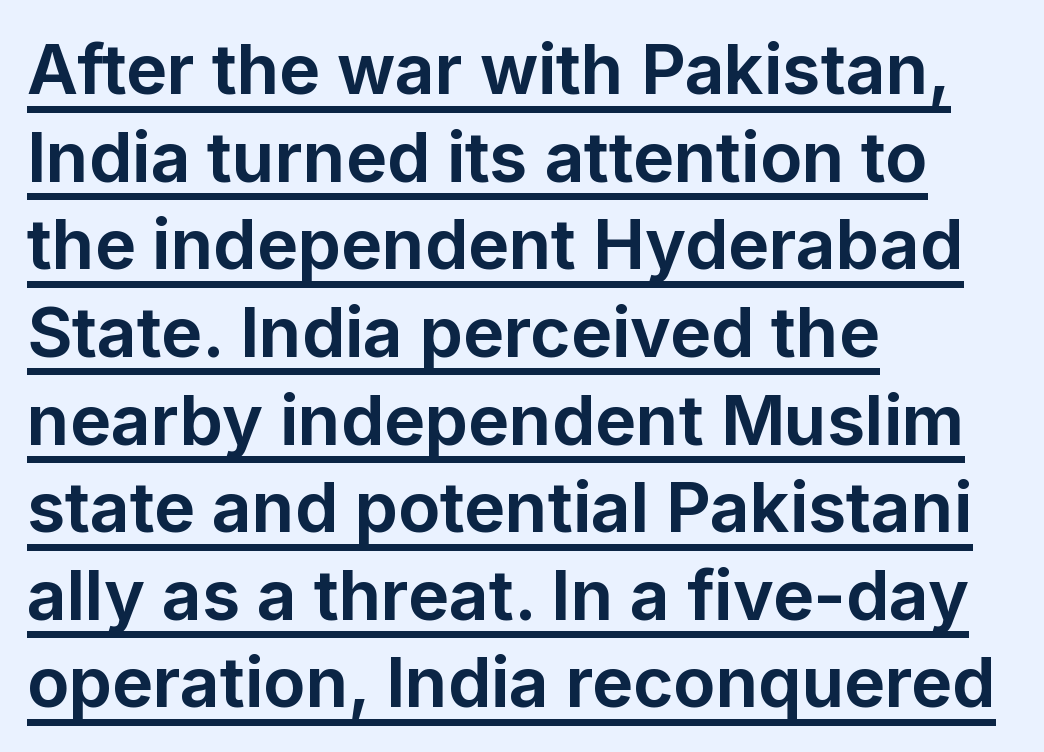
The image shows 69 px bold sans-serif type, upright; set left-aligned, normal line spacing (1.27x), normal letter spacing, underlined; low stroke contrast and a medium x-height.
